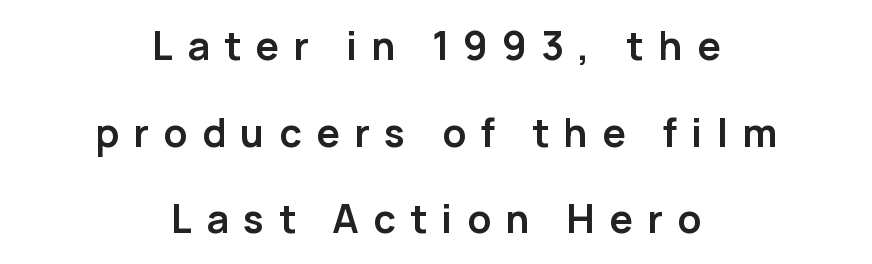
Q: Is the text bold? A: Yes.
Q: Is the text italic (slanted)? A: No, it is upright.
Q: Is the typeface a serif or a sans-serif typeface? A: Sans-serif.
Q: Is the text underlined? A: No.
Q: How is the paragraph aligned? A: Centered.
Q: Is the spacing between letters normal or unusually wide? A: Unusually wide.
Q: Is the spacing between lines tight, normal or loose? A: Loose.
Q: Width (condensed, normal, or wide)? A: Normal.
Q: Stroke contrast? A: Low.
Q: x-height? A: Medium.
Q: Monospaced? A: No.
